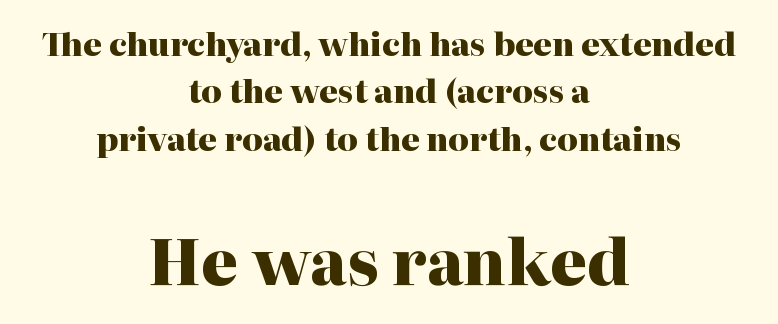
Serif or sans? Serif — the stroke terminals have little feet. This sample uses an upright cut, with every glyph sitting square on the baseline. Look at the stroke-to-counter ratio: heavy, a bold. Typesetter's note — lower block bumped up in size, upper block left smaller. Proportional: the letters do not fall into vertical columns.
